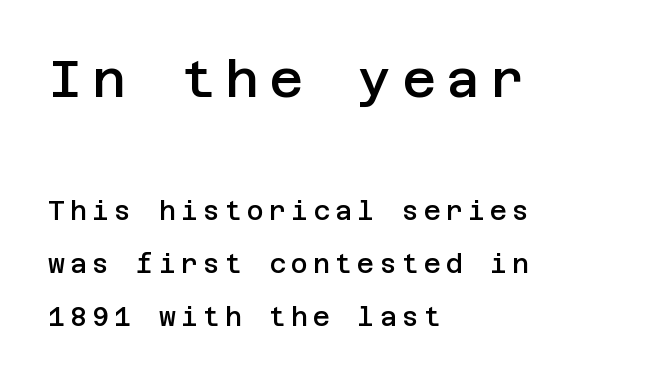
The image shows 52 px semibold sans-serif type, upright; set left-aligned, loose line spacing (2.03x), unusually wide letter spacing (+0.2 em), not underlined; the first (top) block is 2.0x larger; low stroke contrast and a large x-height.
